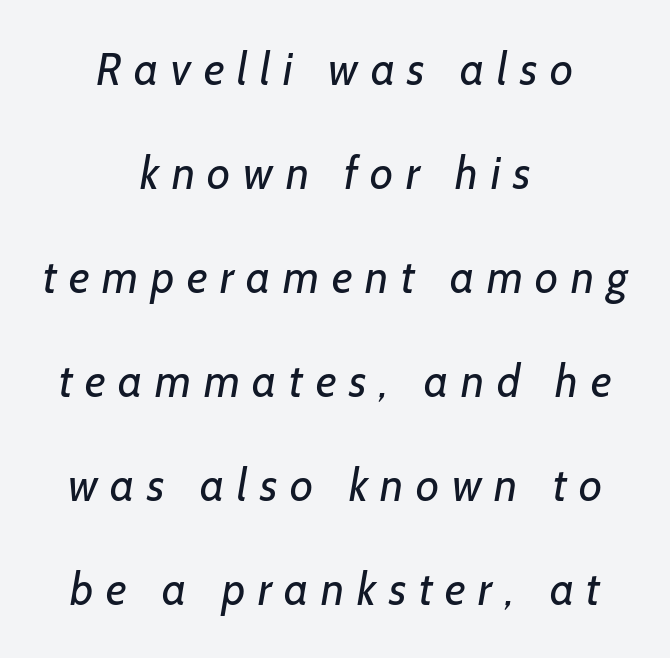
What's the leading like? Stretched, with rows far apart. Caption: multi-line text, centered on the measure. Are there feet on the stems? There aren't — it's a sans. This sample has the flowing, uneven cadence of proportional lettering. The passage shown is not bold in any degree. Someone cranked the tracking dial way up on this one.
